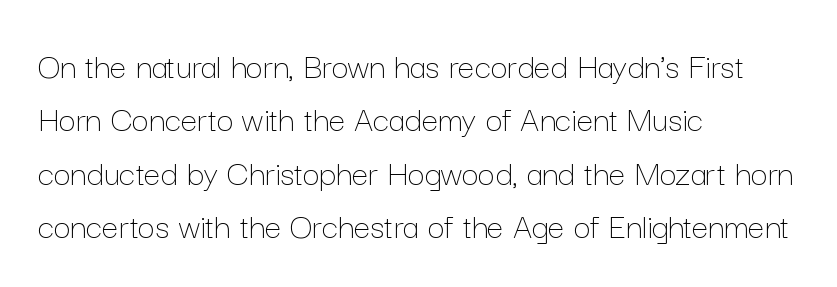
Q: Is the text bold? A: No.
Q: Is the text italic (slanted)? A: No, it is upright.
Q: Is the text underlined? A: No.
Q: How is the paragraph aligned? A: Left-aligned.
Q: Is the spacing between letters normal or unusually wide? A: Normal.
Q: Is the spacing between lines tight, normal or loose? A: Normal.
Q: Width (condensed, normal, or wide)? A: Normal.
Q: Stroke contrast? A: Low.
Q: x-height? A: Medium.
Q: Monospaced? A: No.
